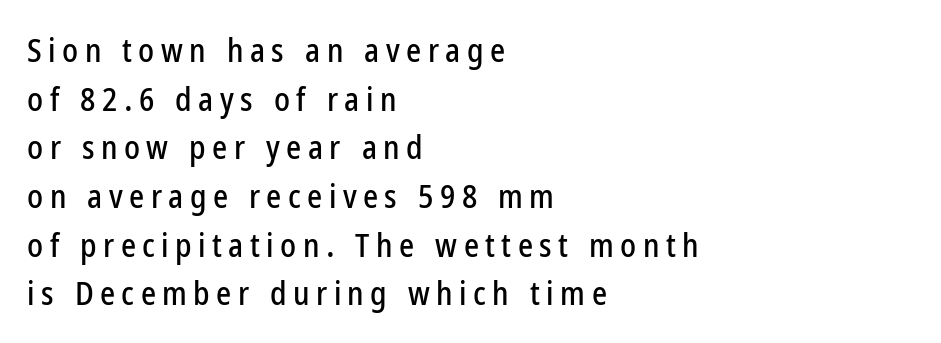
Q: Is the text italic (slanted)? A: No, it is upright.
Q: Is the typeface a serif or a sans-serif typeface? A: Sans-serif.
Q: Is the text underlined? A: No.
Q: How is the paragraph aligned? A: Left-aligned.
Q: Is the spacing between letters normal or unusually wide? A: Unusually wide.
Q: Is the spacing between lines tight, normal or loose? A: Normal.
Q: Width (condensed, normal, or wide)? A: Condensed.
Q: Stroke contrast? A: Low.
Q: x-height? A: Medium.
Q: Monospaced? A: No.
